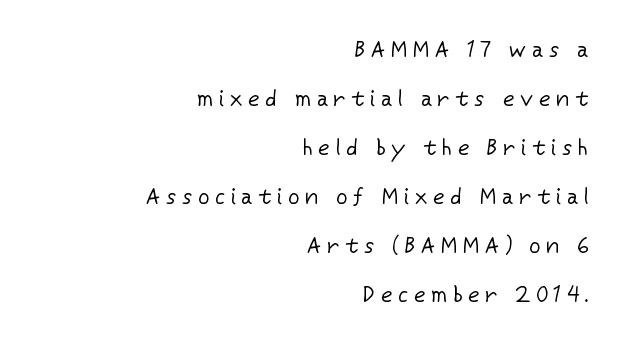
{"italic": "no", "bold": "no", "underline": "no", "align": "right", "line_spacing": "loose", "line_spacing_ratio": 2.23, "letter_spacing": "wide", "letter_spacing_em": 0.27, "glyph_px": 22}
